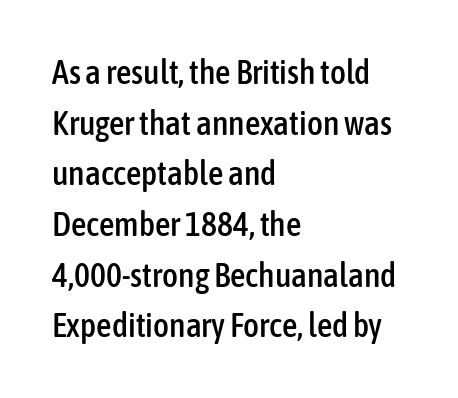
The image shows 34 px condensed sans-serif type, upright; set left-aligned, normal line spacing (1.49x), normal letter spacing, not underlined; low stroke contrast and a medium x-height.
